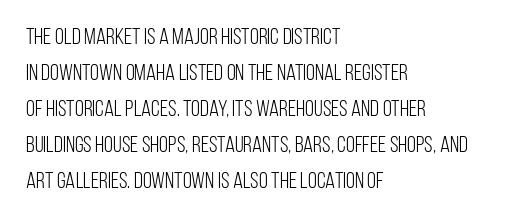
Q: Is the text bold? A: No.
Q: Is the text italic (slanted)? A: No, it is upright.
Q: Is the text underlined? A: No.
Q: How is the paragraph aligned? A: Left-aligned.
Q: Is the spacing between letters normal or unusually wide? A: Normal.
Q: Is the spacing between lines tight, normal or loose? A: Normal.
